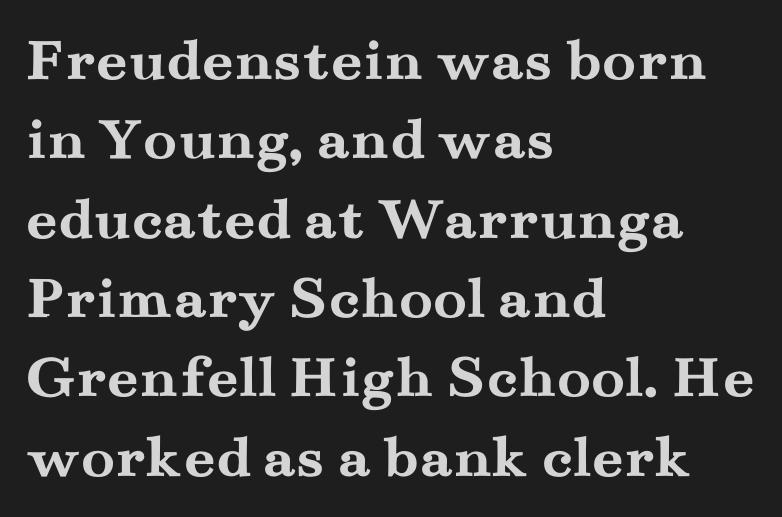
Q: Is the text bold? A: Yes.
Q: Is the text italic (slanted)? A: No, it is upright.
Q: Is the typeface a serif or a sans-serif typeface? A: Serif.
Q: Is the text underlined? A: No.
Q: How is the paragraph aligned? A: Left-aligned.
Q: Is the spacing between letters normal or unusually wide? A: Normal.
Q: Is the spacing between lines tight, normal or loose? A: Normal.
Q: Width (condensed, normal, or wide)? A: Wide.
Q: Stroke contrast? A: Medium.
Q: x-height? A: Small.
Q: Monospaced? A: No.
